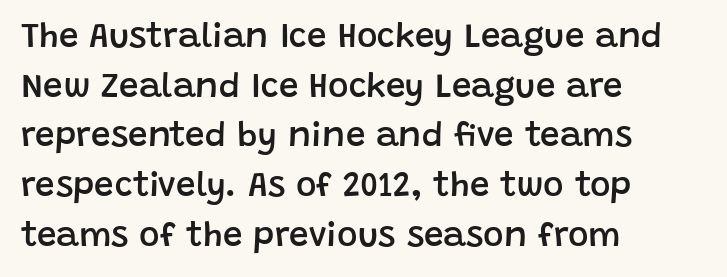
{"serif": "no", "italic": "no", "bold": "semi", "weight": "semibold", "width": "normal", "stroke_contrast": "low", "x_height": "large", "monospaced": "no", "underline": "no", "align": "left", "line_spacing": "normal", "line_spacing_ratio": 1.42, "letter_spacing": "normal", "letter_spacing_em": 0.0, "glyph_px": 35}
